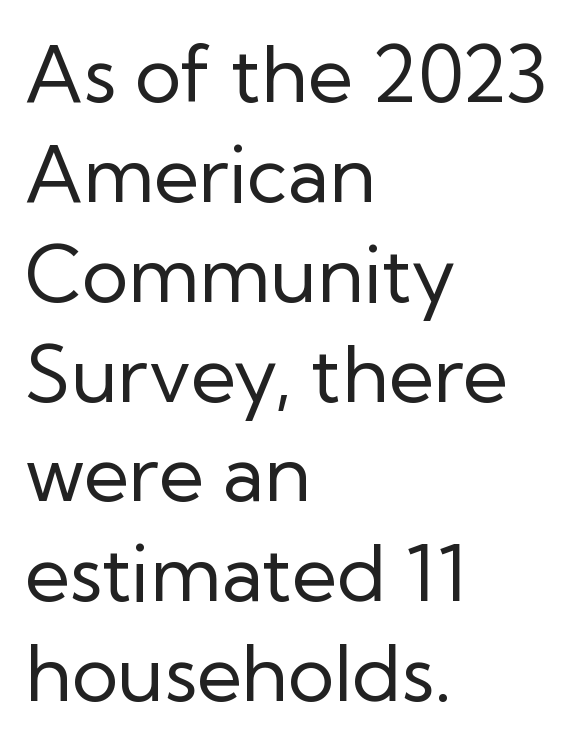
Q: Is the text bold? A: No.
Q: Is the text italic (slanted)? A: No, it is upright.
Q: Is the typeface a serif or a sans-serif typeface? A: Sans-serif.
Q: Is the text underlined? A: No.
Q: How is the paragraph aligned? A: Left-aligned.
Q: Is the spacing between letters normal or unusually wide? A: Normal.
Q: Is the spacing between lines tight, normal or loose? A: Normal.
Q: Width (condensed, normal, or wide)? A: Normal.
Q: Stroke contrast? A: Low.
Q: x-height? A: Medium.
Q: Monospaced? A: No.
